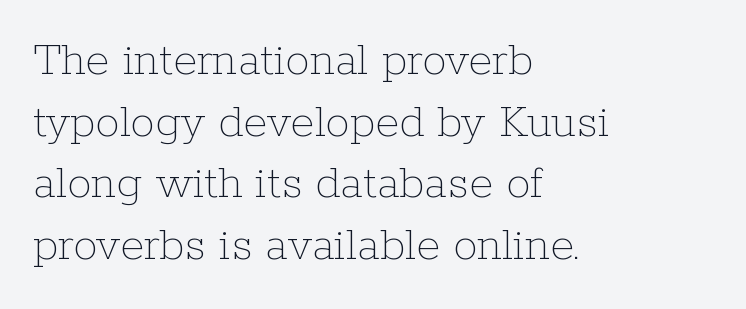
{"italic": "no", "bold": "no", "weight": "thin", "width": "normal", "stroke_contrast": "low", "x_height": "medium", "monospaced": "no", "underline": "no", "align": "left", "line_spacing": "normal", "line_spacing_ratio": 1.26, "letter_spacing": "normal", "letter_spacing_em": 0.0, "glyph_px": 49}
